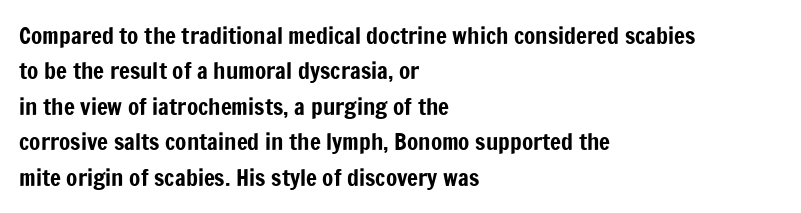
The image shows 23 px text type, upright; set left-aligned, normal line spacing (1.54x), normal letter spacing, not underlined.
